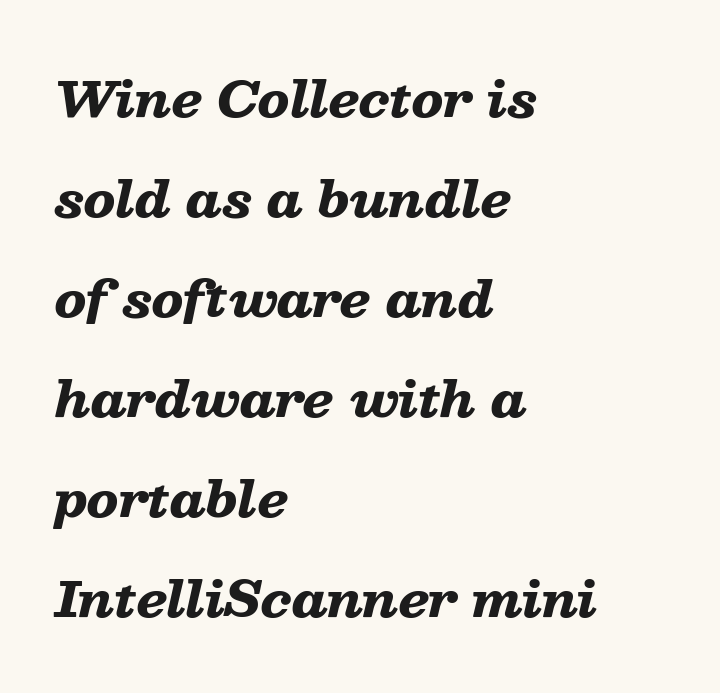
Tracking here is standard; glyphs follow each other at the usual distance. Strong, thick strokes mark this as bold type. Line spacing here is loose. Each row of text sits above clean, open space. Caption: multi-line text, flush left, ragged right. Looks like regular typesetting: each glyph gets only the width it needs.
